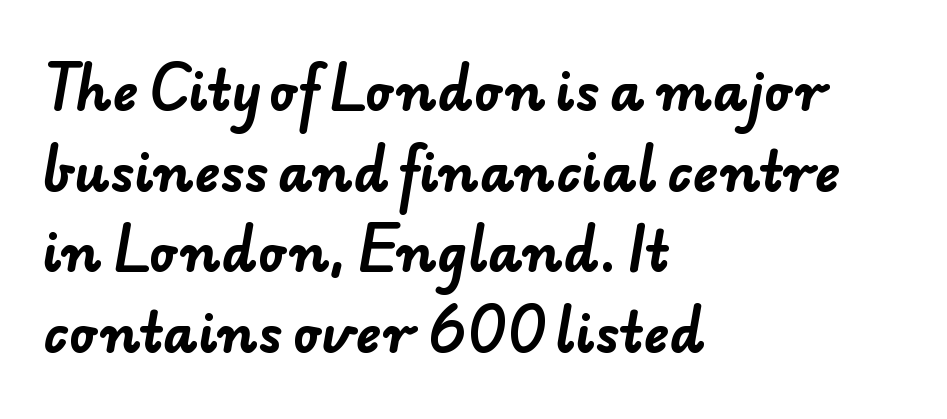
{"serif": "no", "bold": "yes", "weight": "bold", "width": "normal", "stroke_contrast": "low", "x_height": "small", "monospaced": "no", "underline": "no", "align": "left", "line_spacing": "normal", "line_spacing_ratio": 1.52, "letter_spacing": "normal", "letter_spacing_em": 0.0, "glyph_px": 53}
